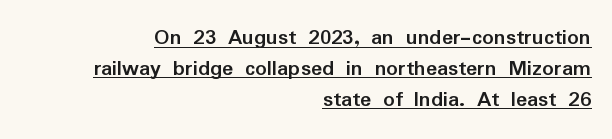
Q: Is the text bold? A: Yes.
Q: Is the text italic (slanted)? A: No, it is upright.
Q: Is the text underlined? A: Yes.
Q: How is the paragraph aligned? A: Right-aligned.
Q: Is the spacing between letters normal or unusually wide? A: Normal.
Q: Is the spacing between lines tight, normal or loose? A: Normal.
